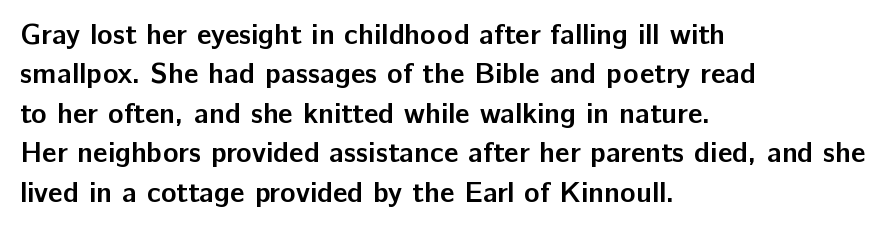
The image shows 29 px semibold sans-serif type, upright; set left-aligned, normal line spacing (1.36x), normal letter spacing, not underlined; low stroke contrast and a medium x-height.
